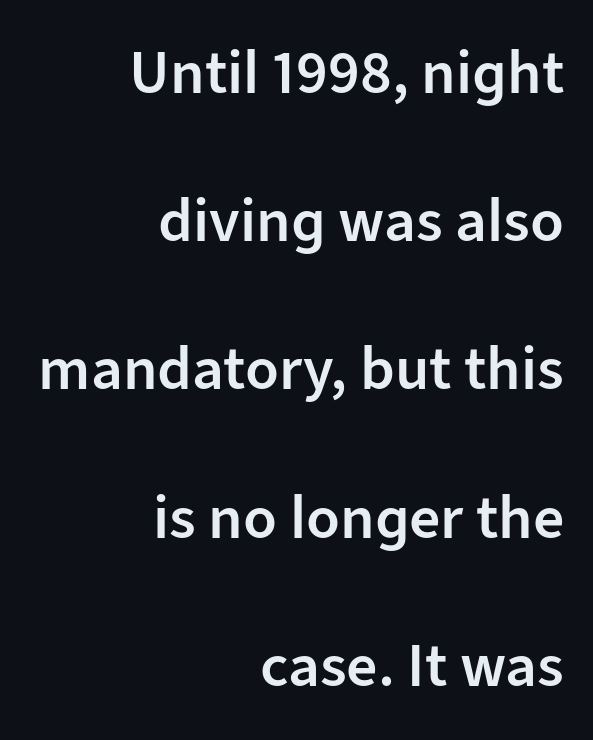
A flush-right, rag-left setting is used for this passage. Do the characters align in a grid? No, the font is proportional. These words are printed semibold, heavier than regular yet not bold. The gaps between neighbouring characters are ordinary and unremarkable. Nope, no serifs anywhere on these letters.
